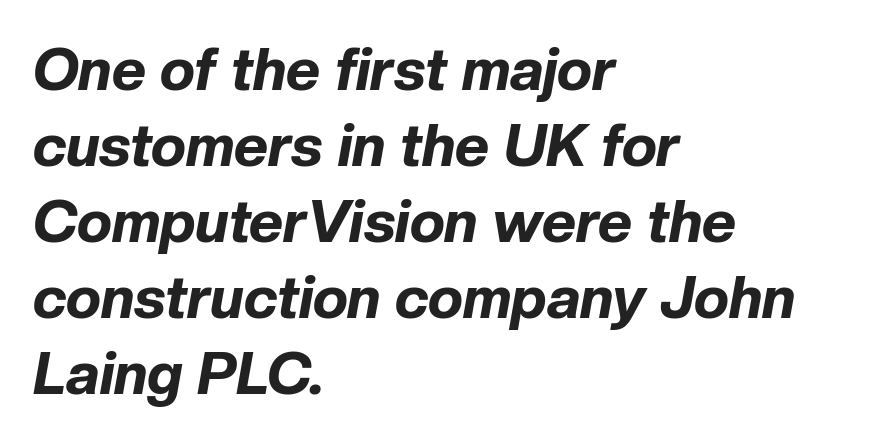
{"italic": "yes", "lean": "right", "slant_degrees": 10, "bold": "yes", "weight": "bold", "width": "normal", "stroke_contrast": "low", "x_height": "medium", "monospaced": "no", "underline": "no", "align": "left", "line_spacing": "normal", "line_spacing_ratio": 1.29, "letter_spacing": "normal", "letter_spacing_em": 0.0, "glyph_px": 59}
